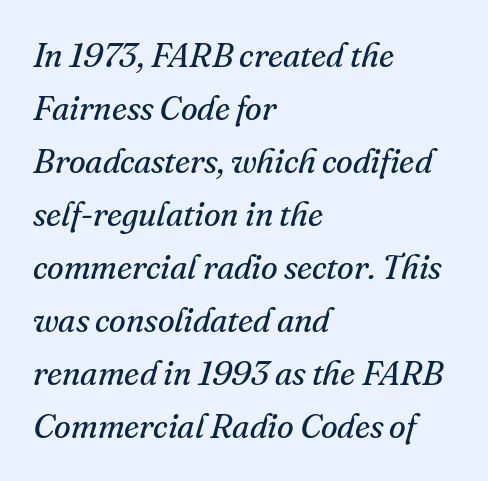
Q: Is the text bold? A: No.
Q: Is the text italic (slanted)? A: Yes, it leans right by about 16 degrees.
Q: Is the typeface a serif or a sans-serif typeface? A: Serif.
Q: Is the text underlined? A: No.
Q: How is the paragraph aligned? A: Left-aligned.
Q: Is the spacing between letters normal or unusually wide? A: Normal.
Q: Is the spacing between lines tight, normal or loose? A: Normal.
Q: Width (condensed, normal, or wide)? A: Normal.
Q: Stroke contrast? A: Medium.
Q: x-height? A: Small.
Q: Monospaced? A: No.
